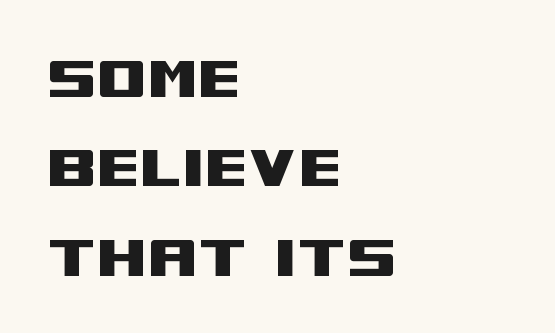
{"serif": "no", "italic": "no", "width": "wide", "stroke_contrast": "medium", "x_height": "large", "monospaced": "no", "underline": "no", "align": "left", "line_spacing_ratio": 1.24, "letter_spacing": "normal", "letter_spacing_em": 0.0, "glyph_px": 72}
